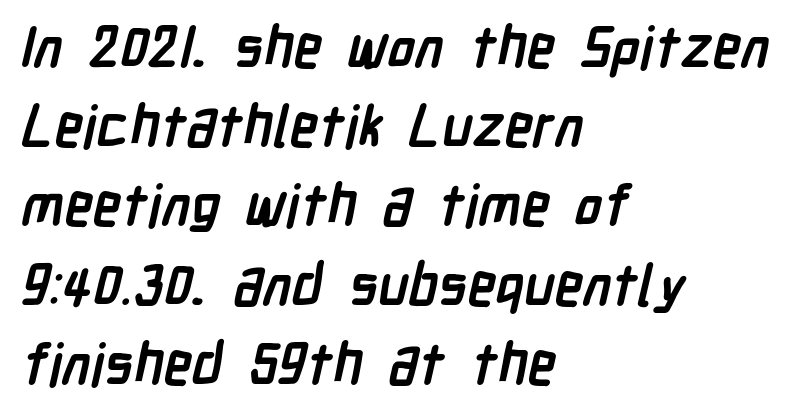
I'd describe the lettering as bold — thick and assertive. Do the characters align in a grid? No, the font is proportional. Caption: multi-line text, flush left, ragged right. The typeface chosen for these lines omits serifs. These lines sit exactly where default settings would place them.
